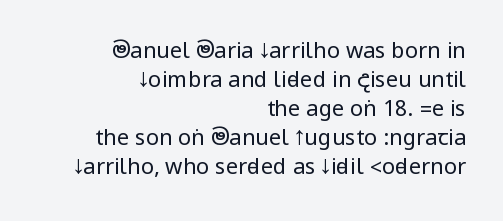
{"italic": "no", "bold": "no", "underline": "no", "align": "right", "line_spacing": "normal", "line_spacing_ratio": 1.32, "letter_spacing": "normal", "letter_spacing_em": 0.0, "glyph_px": 22}
